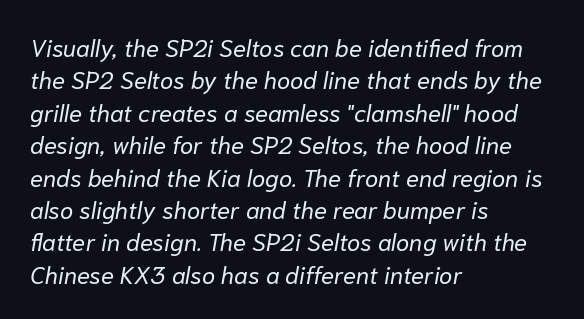
Q: Is the text bold? A: No.
Q: Is the text italic (slanted)? A: Yes, it leans right by about 10 degrees.
Q: Is the text underlined? A: No.
Q: How is the paragraph aligned? A: Left-aligned.
Q: Is the spacing between letters normal or unusually wide? A: Normal.
Q: Is the spacing between lines tight, normal or loose? A: Normal.
